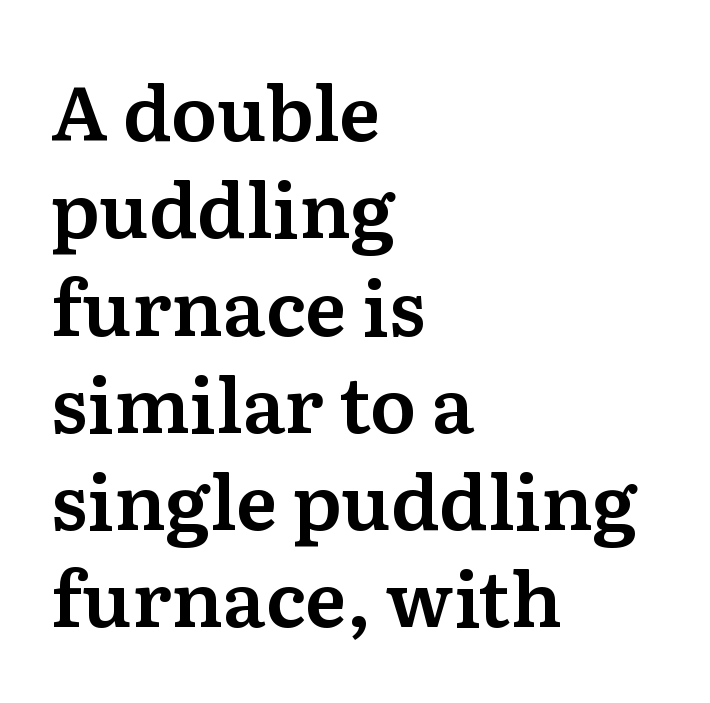
The space between consecutive lines is moderate. A clean baseline with only descenders dipping below it. The letters advance in unequal steps, a hallmark of proportional type. The lines in this sample share a left origin and differ only in where they stop.
